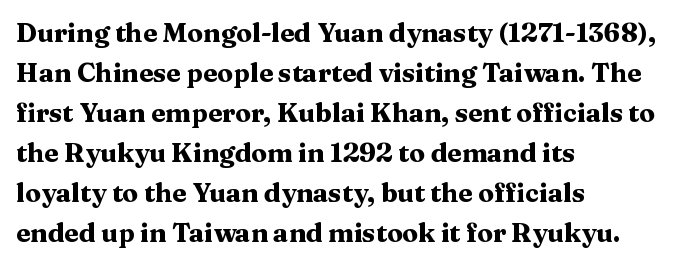
The image shows 26 px bold type, upright; set left-aligned, normal line spacing (1.54x), normal letter spacing, not underlined.
